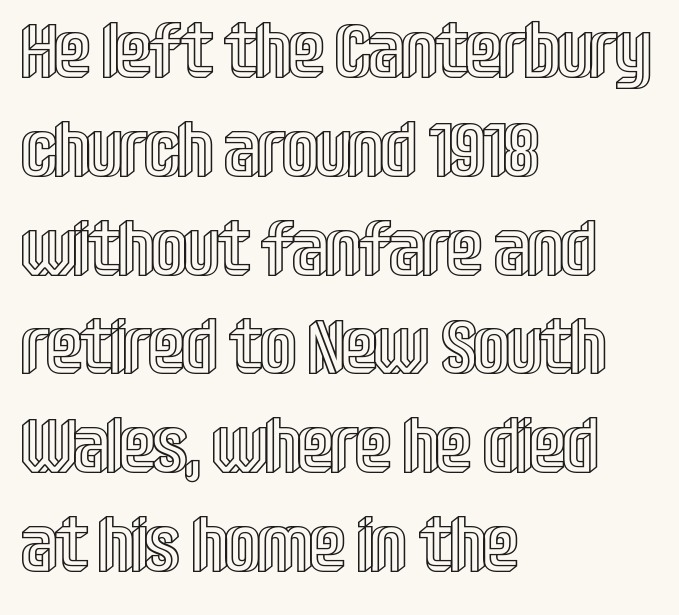
The image shows 76 px condensed type, upright; set left-aligned, normal line spacing (1.3x), normal letter spacing, not underlined; a large x-height.
